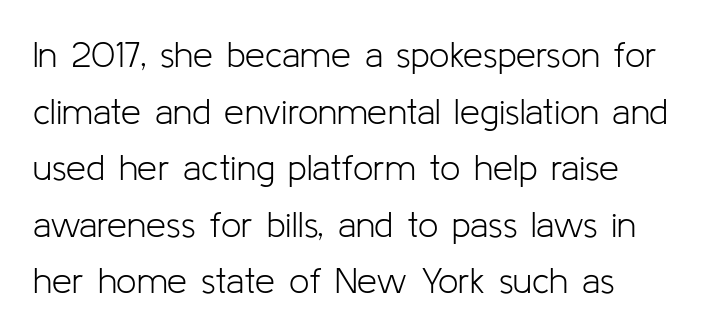
Q: Is the text bold? A: No.
Q: Is the text italic (slanted)? A: No, it is upright.
Q: Is the typeface a serif or a sans-serif typeface? A: Sans-serif.
Q: Is the text underlined? A: No.
Q: Is the spacing between letters normal or unusually wide? A: Normal.
Q: Is the spacing between lines tight, normal or loose? A: Normal.
Q: Width (condensed, normal, or wide)? A: Normal.
Q: Stroke contrast? A: Low.
Q: x-height? A: Medium.
Q: Monospaced? A: No.
